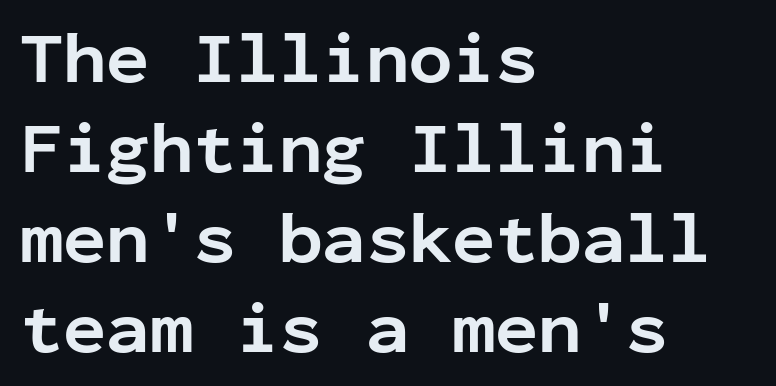
Q: Is the text bold? A: Yes.
Q: Is the text italic (slanted)? A: No, it is upright.
Q: Is the typeface a serif or a sans-serif typeface? A: Sans-serif.
Q: Is the text underlined? A: No.
Q: How is the paragraph aligned? A: Left-aligned.
Q: Is the spacing between letters normal or unusually wide? A: Normal.
Q: Is the spacing between lines tight, normal or loose? A: Normal.
Q: Width (condensed, normal, or wide)? A: Normal.
Q: Stroke contrast? A: Low.
Q: x-height? A: Medium.
Q: Monospaced? A: Yes.
